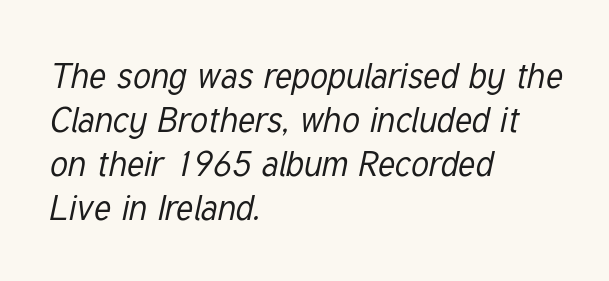
Q: Is the text bold? A: No.
Q: Is the text italic (slanted)? A: Yes, it leans right by about 12 degrees.
Q: Is the text underlined? A: No.
Q: How is the paragraph aligned? A: Left-aligned.
Q: Is the spacing between letters normal or unusually wide? A: Normal.
Q: Is the spacing between lines tight, normal or loose? A: Normal.
Q: Width (condensed, normal, or wide)? A: Condensed.
Q: Stroke contrast? A: Low.
Q: x-height? A: Medium.
Q: Monospaced? A: No.
